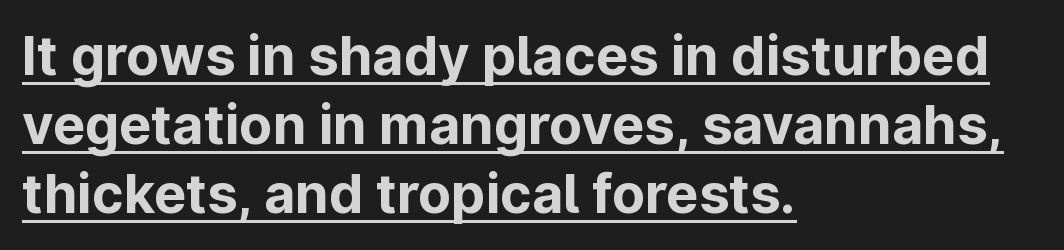
Here the designer chose a conventional face with non-uniform glyph widths. Check the space under the baseline: a stroke is drawn there. Grotesque or geometric, the face here clearly has no serifs. Reading down the column, the eye jumps a familiar distance to each next line. This sample uses plain, unmodified letter spacing.
